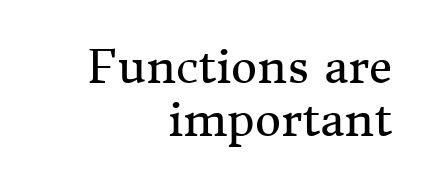
{"serif": "yes", "italic": "no", "bold": "no", "weight": "regular", "width": "normal", "stroke_contrast": "medium", "x_height": "medium", "monospaced": "no", "underline": "no", "align": "right", "line_spacing_ratio": 1.18, "letter_spacing": "normal", "letter_spacing_em": 0.0, "glyph_px": 45}
